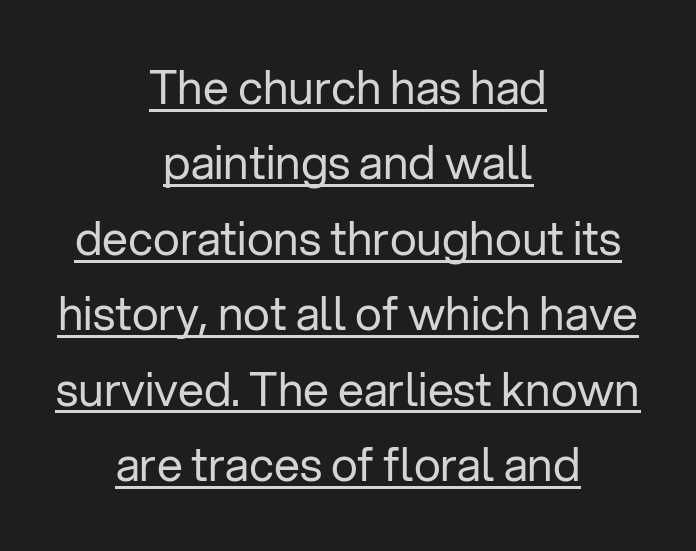
The image shows 46 px regular-weight sans-serif type, upright; set centered, normal line spacing (1.64x), normal letter spacing, underlined; low stroke contrast and a medium x-height.
